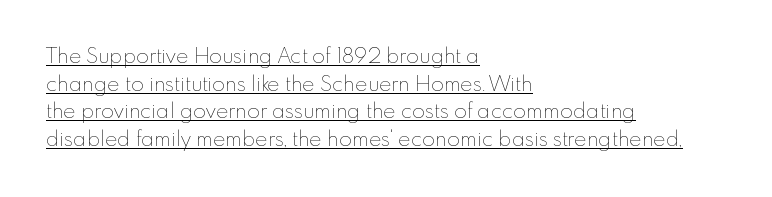
Here the glyphs are tracked normally, forming tight word shapes. This is underlined copy, the kind a proofreader might mark for attention. Posture: vertical. Notice how the passage keeps a crisp vertical edge on the left only.
